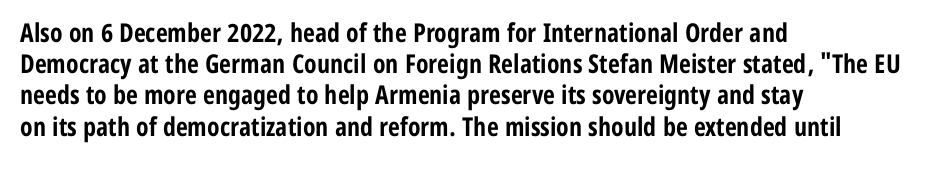
The image shows 26 px bold type, upright; set left-aligned, line spacing 1.2x, normal letter spacing, not underlined.
